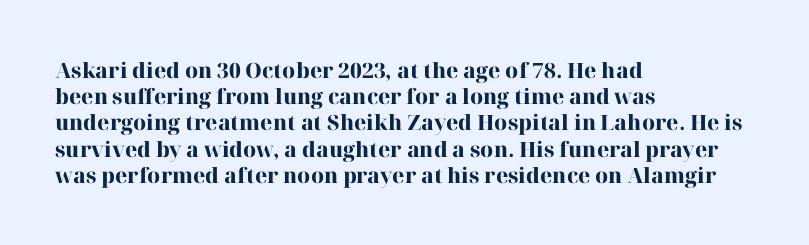
Does the weight exceed regular? Yes, all the way to bold. A typesetter would mark this as roman, not italic. The glyphs are unaccompanied by any horizontal stroke below them. Interline gaps are of average width in this sample. The horizontal fit of the characters is conventional and even.
